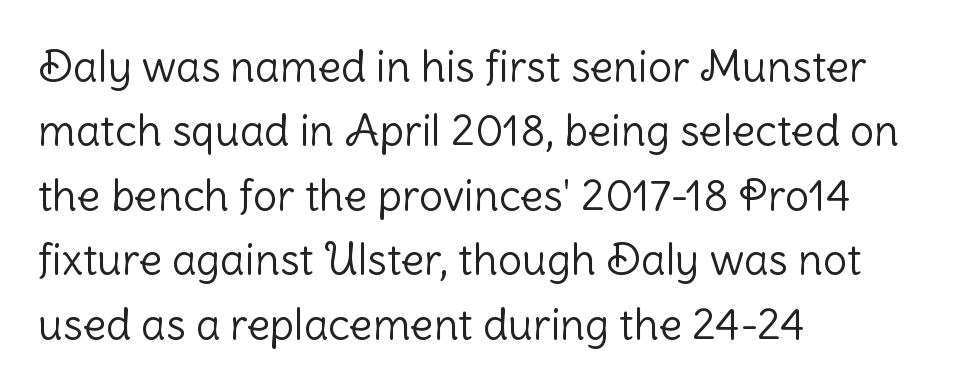
The image shows 43 px light sans-serif type, upright; set left-aligned, normal line spacing (1.5x), normal letter spacing, not underlined; low stroke contrast and a medium x-height.
